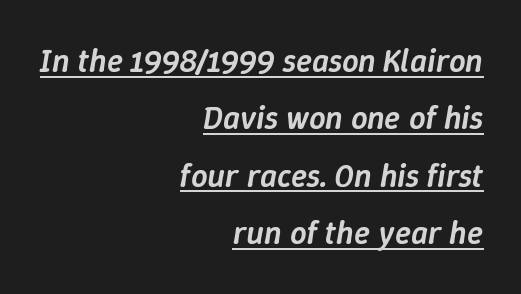
Q: Is the text bold? A: Semi-bold.
Q: Is the text italic (slanted)? A: Yes, it leans right by about 9 degrees.
Q: Is the text underlined? A: Yes.
Q: How is the paragraph aligned? A: Right-aligned.
Q: Is the spacing between letters normal or unusually wide? A: Normal.
Q: Width (condensed, normal, or wide)? A: Normal.
Q: Stroke contrast? A: Low.
Q: x-height? A: Medium.
Q: Monospaced? A: No.
